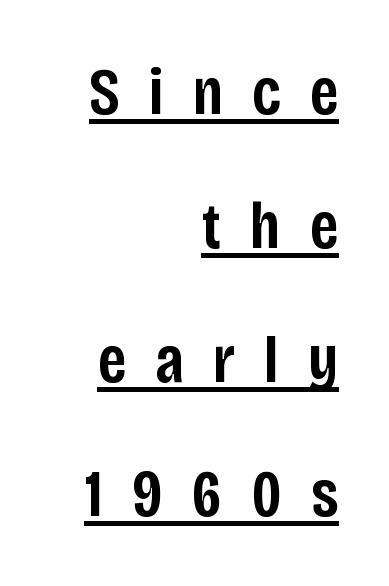
The image shows 67 px semibold, condensed sans-serif type, upright; set right-aligned, loose line spacing (2.0x), unusually wide letter spacing (+0.43 em), underlined; low stroke contrast and a large x-height.
